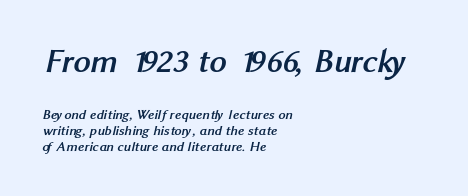
Q: Is the text bold? A: Yes.
Q: Is the typeface a serif or a sans-serif typeface? A: Sans-serif.
Q: Is the text underlined? A: No.
Q: How is the paragraph aligned? A: Left-aligned.
Q: Is the spacing between letters normal or unusually wide? A: Normal.
Q: Is the spacing between lines tight, normal or loose? A: Tight.
Q: Which block of text is set in a larger size, the first (top) or the second (bottom)? A: The first (top) one.
Q: Width (condensed, normal, or wide)? A: Normal.
Q: Stroke contrast? A: Medium.
Q: x-height? A: Medium.
Q: Monospaced? A: No.
